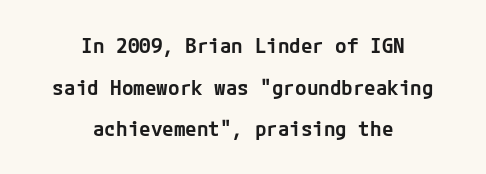
Q: Is the text bold? A: Semi-bold.
Q: Is the text italic (slanted)? A: No, it is upright.
Q: Is the text underlined? A: No.
Q: How is the paragraph aligned? A: Centered.
Q: Is the spacing between letters normal or unusually wide? A: Normal.
Q: Is the spacing between lines tight, normal or loose? A: Loose.
